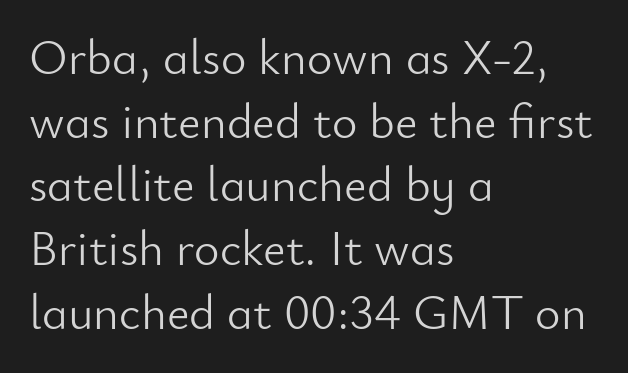
Tracking here is standard; glyphs follow each other at the usual distance. Rows of type keep a routine distance in the vertical direction. If you drew a line through each stem, it would be perfectly vertical. Short and long lines alike share a common starting point at left. Is this a fixed-width face? No — the glyphs have proportional, varying widths.
